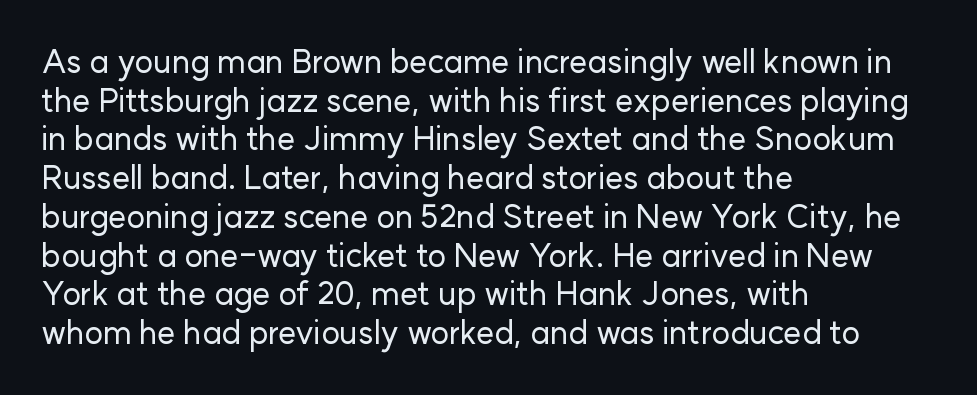
Caption: multi-line text, flush left, ragged right. These lines are rendered in a variable-pitch font. Examine the stroke ends and you'll find no serifs. A clean baseline with only descenders dipping below it. The horizontal fit of the characters is conventional and even.
